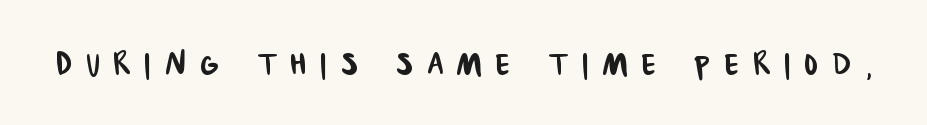
The words here are not underlined. The gaps between neighbouring characters are conspicuously large. Here the designer chose a conventional face with non-uniform glyph widths. Type style note: lacks serifs.
